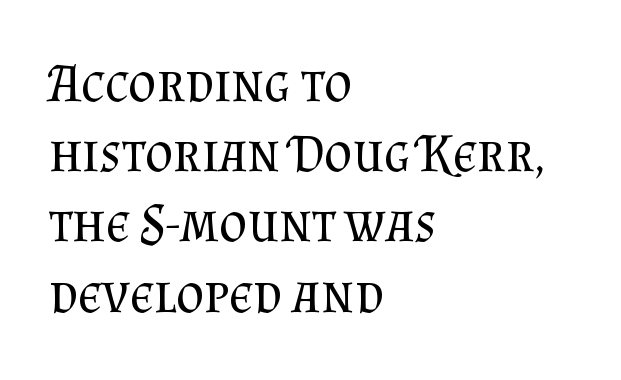
The image shows 54 px regular-weight serif type, upright; set left-aligned, normal line spacing (1.3x), normal letter spacing, not underlined; medium stroke contrast and a small x-height.
